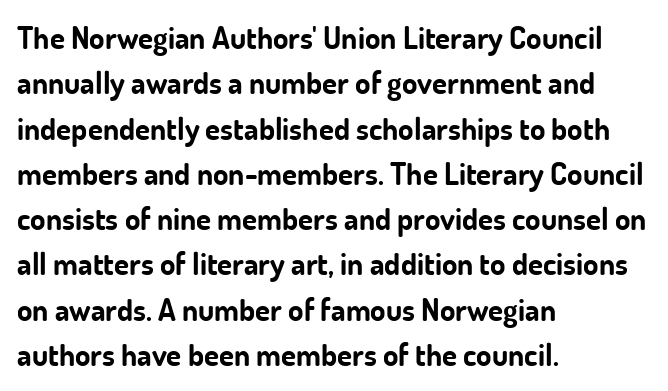
Style check: upright. Successive baselines arrive at the customary interval. Notice how thick the strokes are: this is what a full bold looks like. The letters carry no serifs — their stems end cleanly without finishing strokes. Here the glyphs are tracked normally, forming tight word shapes.
